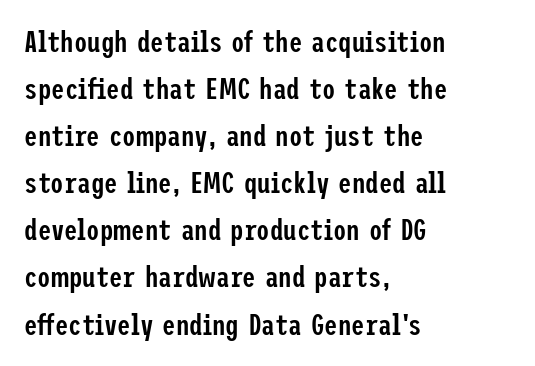
The image shows 30 px semibold, condensed sans-serif type, upright; set left-aligned, normal line spacing (1.57x), normal letter spacing, not underlined; low stroke contrast and a medium x-height.
